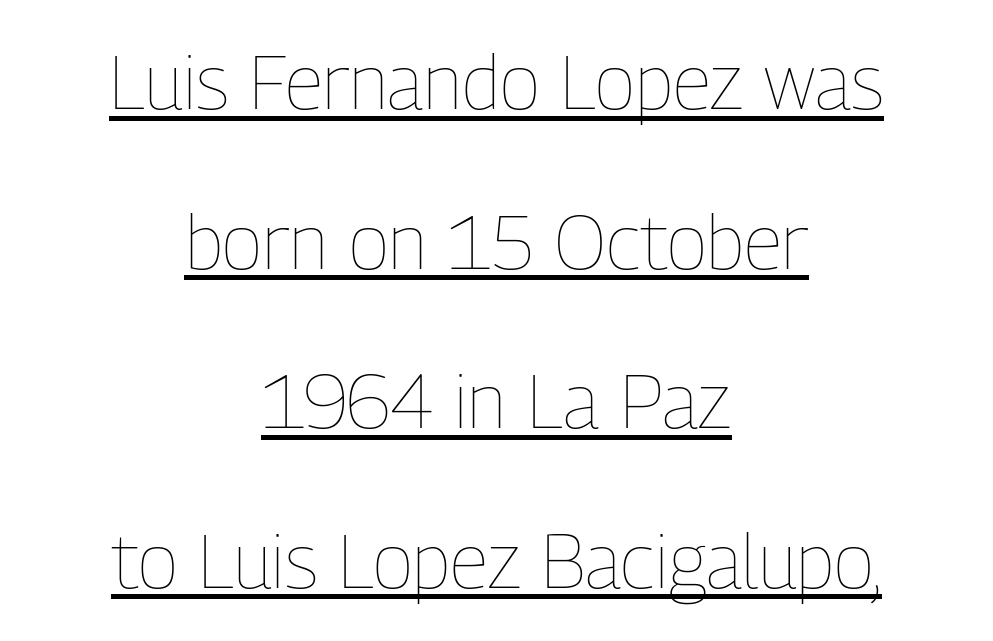
Q: Is the text bold? A: No.
Q: Is the text italic (slanted)? A: No, it is upright.
Q: Is the text underlined? A: Yes.
Q: How is the paragraph aligned? A: Centered.
Q: Is the spacing between letters normal or unusually wide? A: Normal.
Q: Is the spacing between lines tight, normal or loose? A: Loose.
Q: Width (condensed, normal, or wide)? A: Condensed.
Q: Stroke contrast? A: Low.
Q: x-height? A: Medium.
Q: Monospaced? A: No.
